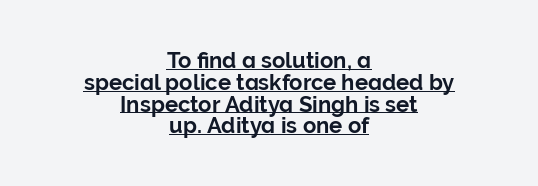
The image shows 22 px text type, upright; set centered, tight line spacing (0.99x), normal letter spacing, underlined.
